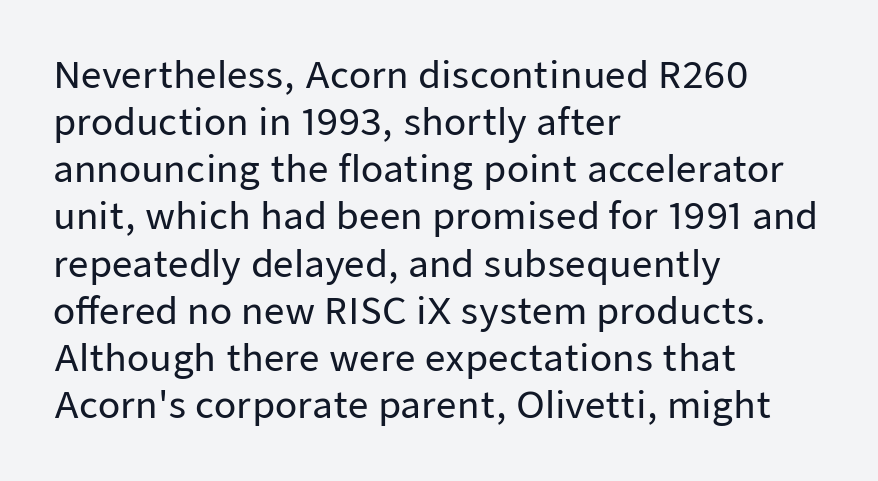
The image shows 36 px sans-serif type, upright; set left-aligned, normal line spacing (1.31x), normal letter spacing, not underlined; low stroke contrast and a medium x-height.
